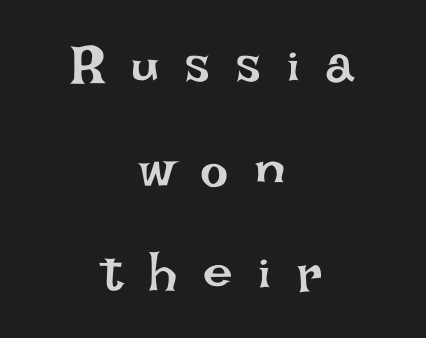
Honestly, the letter spacing is so wide it's the main thing you notice. The specimen omits any rule beneath the text block's lines. The paragraph shown floats in the horizontal middle. Each letter keeps its own natural width here, so spacing adapts to shape. No italicization has been applied; the sample stays upright.
